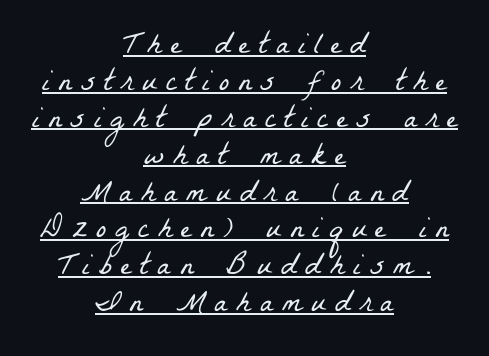
Q: Is the text bold? A: No.
Q: Is the typeface a serif or a sans-serif typeface? A: Serif.
Q: Is the text underlined? A: Yes.
Q: How is the paragraph aligned? A: Centered.
Q: Is the spacing between letters normal or unusually wide? A: Unusually wide.
Q: Width (condensed, normal, or wide)? A: Condensed.
Q: Stroke contrast? A: Low.
Q: x-height? A: Medium.
Q: Monospaced? A: No.
